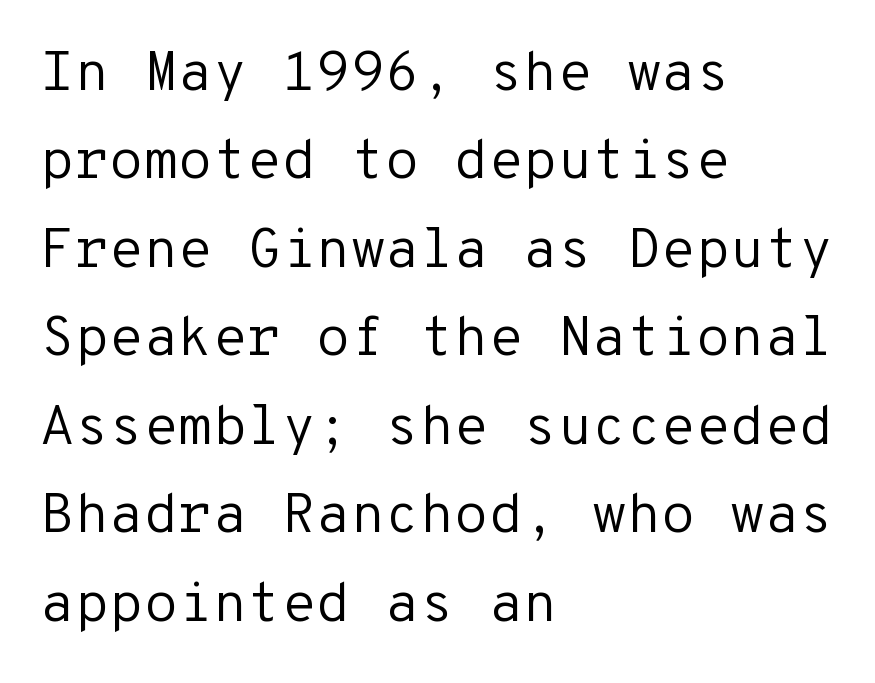
Weight class: somewhere from thin through regular. Every stem runs plumb, perpendicular to the baseline. Glyph-to-glyph distance matches everyday printed text. Spacing verdict: monospaced, one width for all characters.
